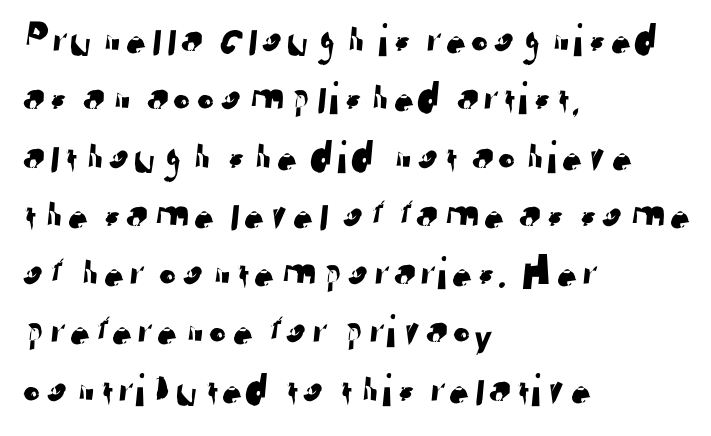
Q: Is the typeface a serif or a sans-serif typeface? A: Sans-serif.
Q: Is the text underlined? A: No.
Q: How is the paragraph aligned? A: Left-aligned.
Q: Is the spacing between letters normal or unusually wide? A: Normal.
Q: Width (condensed, normal, or wide)? A: Normal.
Q: Stroke contrast? A: Low.
Q: x-height? A: Medium.
Q: Monospaced? A: No.
